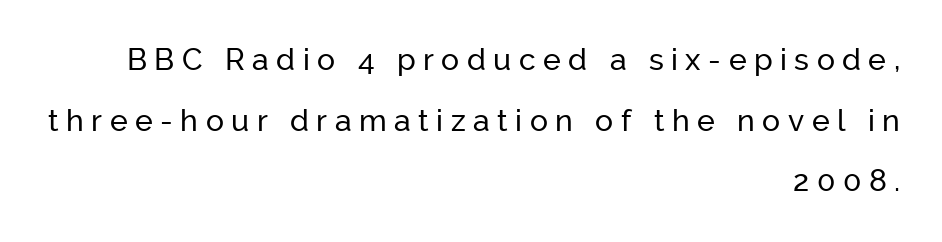
{"serif": "no", "italic": "no", "width": "normal", "stroke_contrast": "low", "x_height": "medium", "monospaced": "no", "underline": "no", "align": "right", "line_spacing": "loose", "line_spacing_ratio": 2.02, "letter_spacing": "wide", "letter_spacing_em": 0.25, "glyph_px": 30}
